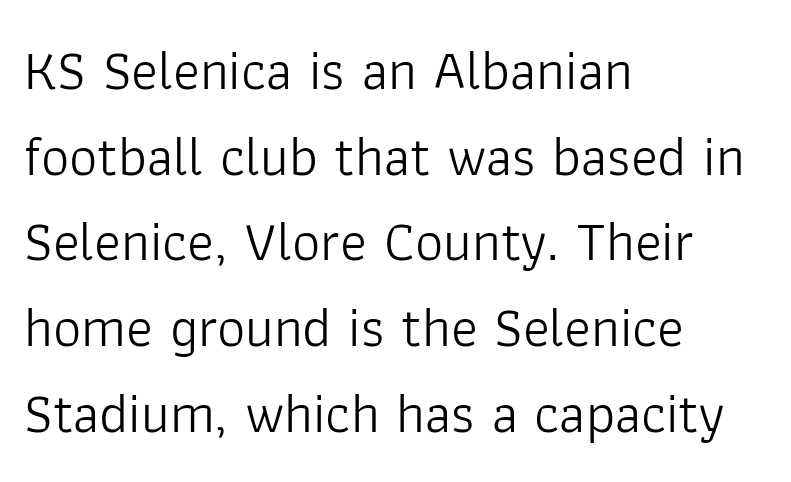
Q: Is the text bold? A: No.
Q: Is the text italic (slanted)? A: No, it is upright.
Q: Is the typeface a serif or a sans-serif typeface? A: Sans-serif.
Q: Is the text underlined? A: No.
Q: How is the paragraph aligned? A: Left-aligned.
Q: Is the spacing between letters normal or unusually wide? A: Normal.
Q: Is the spacing between lines tight, normal or loose? A: Normal.
Q: Width (condensed, normal, or wide)? A: Normal.
Q: Stroke contrast? A: Low.
Q: x-height? A: Medium.
Q: Monospaced? A: No.
